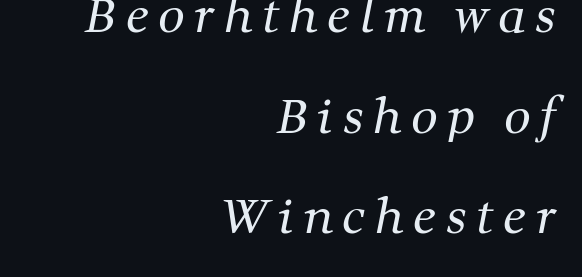
Students, observe: this is what heavily led, spacious text looks like. The rendering anchors every line to the right-hand side. There is plenty of visible air inserted between adjacent glyphs. The typeface chosen for these lines features serifs.
